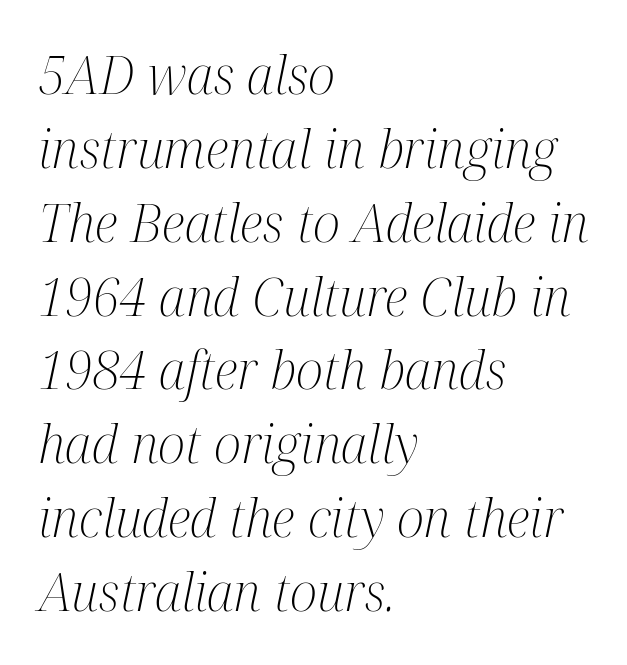
The image shows 52 px light, condensed serif type, italic (leaning right); set left-aligned, normal line spacing (1.42x), normal letter spacing, not underlined; medium stroke contrast and a medium x-height.
